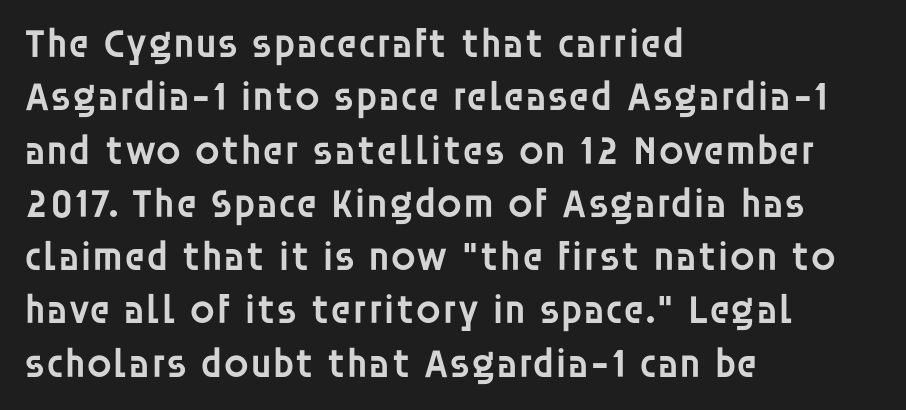
Q: Is the text bold? A: Semi-bold.
Q: Is the text italic (slanted)? A: No, it is upright.
Q: Is the typeface a serif or a sans-serif typeface? A: Sans-serif.
Q: Is the text underlined? A: No.
Q: How is the paragraph aligned? A: Left-aligned.
Q: Is the spacing between letters normal or unusually wide? A: Normal.
Q: Is the spacing between lines tight, normal or loose? A: Normal.
Q: Width (condensed, normal, or wide)? A: Normal.
Q: Stroke contrast? A: Low.
Q: x-height? A: Large.
Q: Monospaced? A: No.
